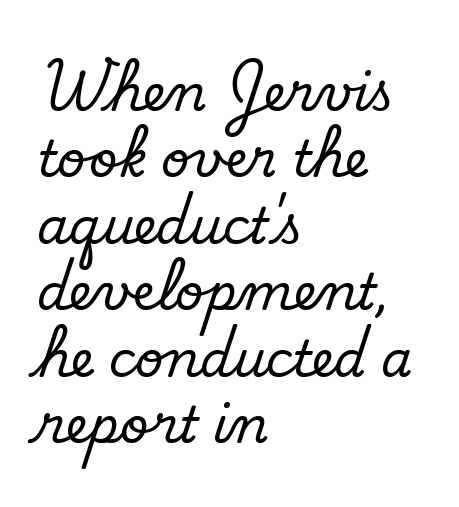
Weight: not bold — regular or lighter. Anything drawn beneath the words? Only blank space. Between one letter and the next there's only the usual sliver of space. Note: no serifs on the glyphs.
